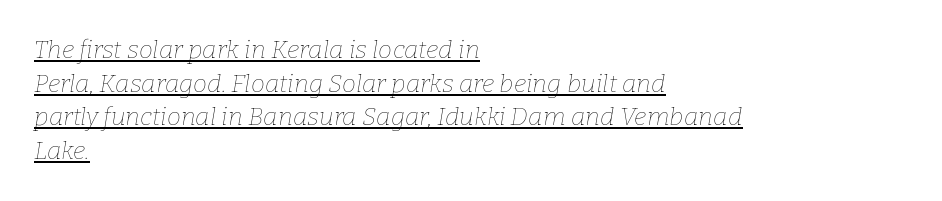
{"italic": "yes", "lean": "right", "slant_degrees": 9, "bold": "no", "underline": "yes", "align": "left", "line_spacing": "normal", "line_spacing_ratio": 1.35, "letter_spacing": "normal", "letter_spacing_em": 0.0, "glyph_px": 25}
